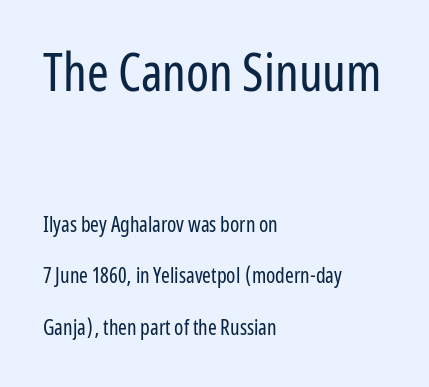
Q: Is the text bold? A: No.
Q: Is the text italic (slanted)? A: No, it is upright.
Q: Is the typeface a serif or a sans-serif typeface? A: Sans-serif.
Q: Is the text underlined? A: No.
Q: How is the paragraph aligned? A: Left-aligned.
Q: Is the spacing between letters normal or unusually wide? A: Normal.
Q: Is the spacing between lines tight, normal or loose? A: Loose.
Q: Which block of text is set in a larger size, the first (top) or the second (bottom)? A: The first (top) one.
Q: Width (condensed, normal, or wide)? A: Condensed.
Q: Stroke contrast? A: Low.
Q: x-height? A: Medium.
Q: Monospaced? A: No.
